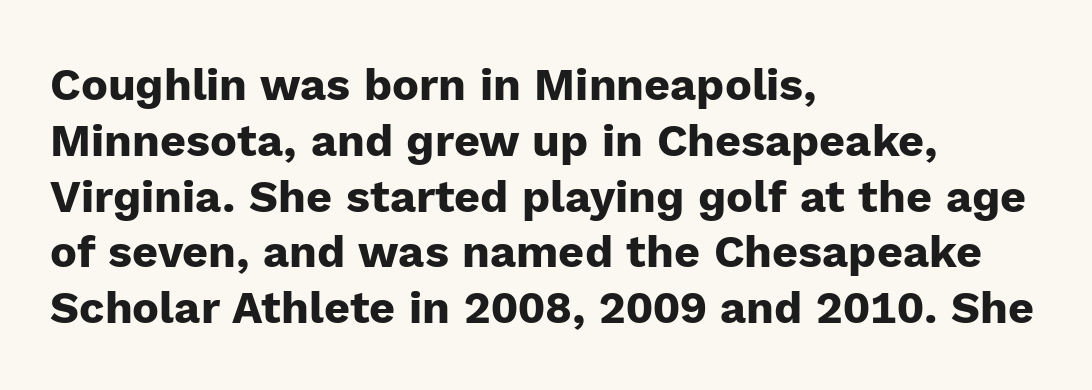
Strokes here are thick enough to call this a true bold. The typography opts for an upright posture over an oblique one. Is this a fixed-width face? No — the glyphs have proportional, varying widths. The space directly below the letters is spotless. Casual observation: everything's shoved over to the left. These lines are composed in type without serifs.
